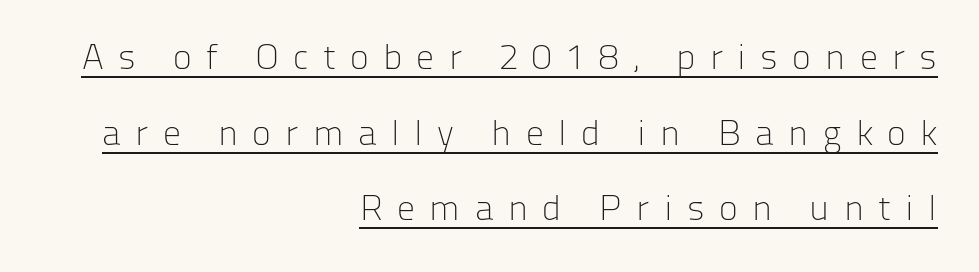
Q: Is the text bold? A: No.
Q: Is the text italic (slanted)? A: No, it is upright.
Q: Is the typeface a serif or a sans-serif typeface? A: Sans-serif.
Q: Is the text underlined? A: Yes.
Q: How is the paragraph aligned? A: Right-aligned.
Q: Is the spacing between letters normal or unusually wide? A: Unusually wide.
Q: Is the spacing between lines tight, normal or loose? A: Loose.
Q: Width (condensed, normal, or wide)? A: Normal.
Q: Stroke contrast? A: Low.
Q: x-height? A: Medium.
Q: Monospaced? A: No.
